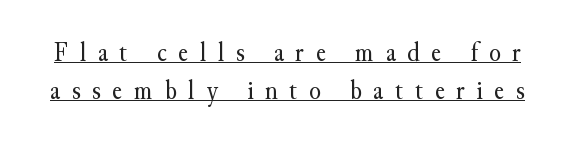
Q: Is the text bold? A: No.
Q: Is the text italic (slanted)? A: No, it is upright.
Q: Is the text underlined? A: Yes.
Q: Is the spacing between letters normal or unusually wide? A: Unusually wide.
Q: Is the spacing between lines tight, normal or loose? A: Normal.
